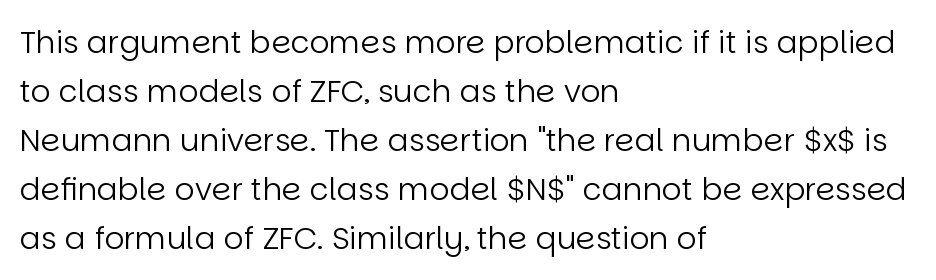
Q: Is the text bold? A: No.
Q: Is the text italic (slanted)? A: No, it is upright.
Q: Is the typeface a serif or a sans-serif typeface? A: Sans-serif.
Q: Is the text underlined? A: No.
Q: How is the paragraph aligned? A: Left-aligned.
Q: Is the spacing between letters normal or unusually wide? A: Normal.
Q: Is the spacing between lines tight, normal or loose? A: Normal.
Q: Width (condensed, normal, or wide)? A: Normal.
Q: Stroke contrast? A: Low.
Q: x-height? A: Large.
Q: Monospaced? A: No.
